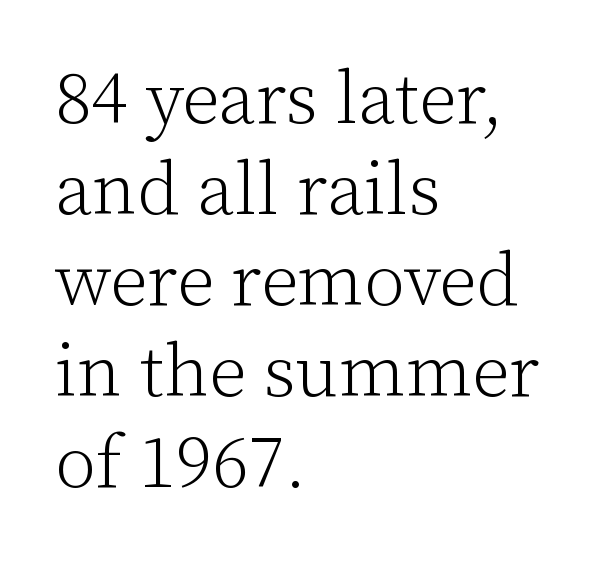
{"serif": "yes", "italic": "no", "bold": "no", "weight": "light", "width": "normal", "stroke_contrast": "low", "x_height": "medium", "monospaced": "no", "underline": "no", "align": "left", "line_spacing_ratio": 1.23, "letter_spacing": "normal", "letter_spacing_em": 0.0, "glyph_px": 74}
